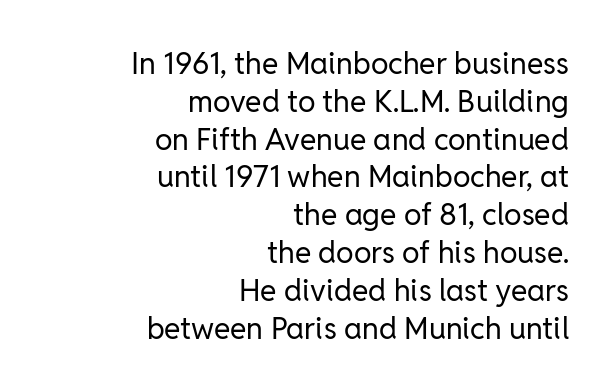
The image shows 30 px regular-weight sans-serif type, upright; set right-aligned, normal line spacing (1.26x), normal letter spacing, not underlined; low stroke contrast and a medium x-height.
